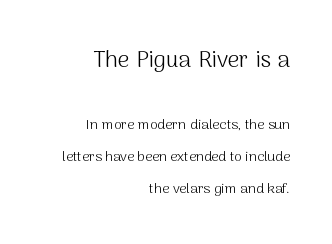
{"italic": "no", "bold": "no", "underline": "no", "align": "right", "line_spacing": "loose", "line_spacing_ratio": 2.29, "letter_spacing": "normal", "letter_spacing_em": 0.0, "larger_block": "first", "size_ratio": 1.64, "glyph_px": 23}
